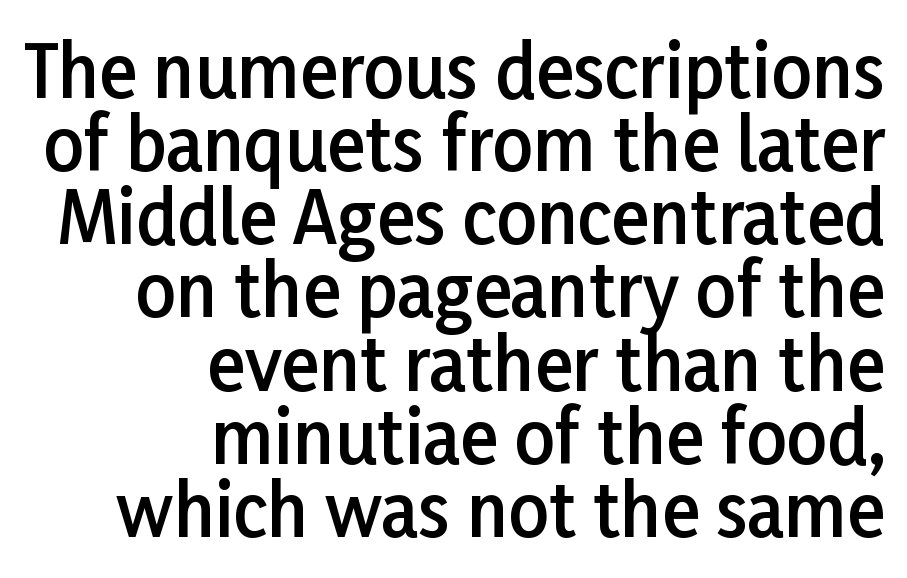
{"serif": "no", "italic": "no", "bold": "semi", "weight": "semibold", "width": "normal", "stroke_contrast": "low", "x_height": "medium", "monospaced": "no", "underline": "no", "align": "right", "line_spacing": "tight", "line_spacing_ratio": 1.03, "letter_spacing": "normal", "letter_spacing_em": 0.0, "glyph_px": 71}
